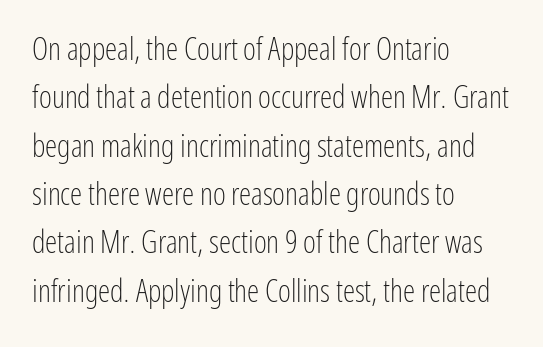
Q: Is the text bold? A: No.
Q: Is the text italic (slanted)? A: No, it is upright.
Q: Is the typeface a serif or a sans-serif typeface? A: Sans-serif.
Q: Is the text underlined? A: No.
Q: How is the paragraph aligned? A: Left-aligned.
Q: Is the spacing between letters normal or unusually wide? A: Normal.
Q: Is the spacing between lines tight, normal or loose? A: Normal.
Q: Width (condensed, normal, or wide)? A: Condensed.
Q: Stroke contrast? A: Low.
Q: x-height? A: Medium.
Q: Monospaced? A: No.
